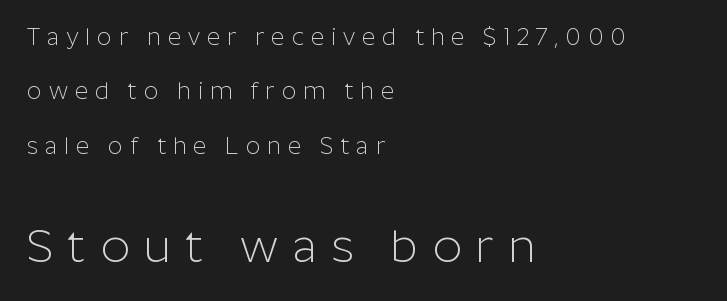
Q: Is the text bold? A: No.
Q: Is the text italic (slanted)? A: No, it is upright.
Q: Is the typeface a serif or a sans-serif typeface? A: Sans-serif.
Q: Is the text underlined? A: No.
Q: How is the paragraph aligned? A: Left-aligned.
Q: Is the spacing between letters normal or unusually wide? A: Unusually wide.
Q: Is the spacing between lines tight, normal or loose? A: Loose.
Q: Which block of text is set in a larger size, the first (top) or the second (bottom)? A: The second (bottom) one.
Q: Width (condensed, normal, or wide)? A: Normal.
Q: Stroke contrast? A: Low.
Q: x-height? A: Medium.
Q: Monospaced? A: No.
